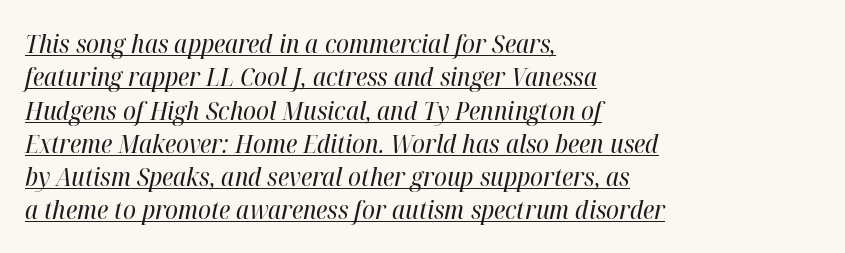
{"italic": "yes", "lean": "right", "slant_degrees": 12, "bold": "no", "underline": "yes", "align": "left", "line_spacing": "normal", "line_spacing_ratio": 1.28, "letter_spacing": "normal", "letter_spacing_em": 0.0, "glyph_px": 26}
